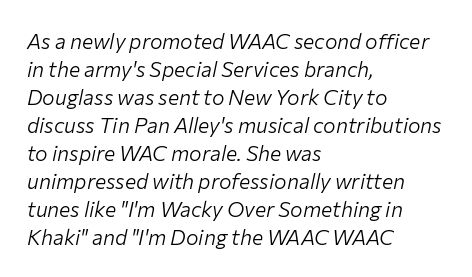
The image shows 21 px text type, italic (leaning right); set left-aligned, normal line spacing (1.33x), normal letter spacing, not underlined.
